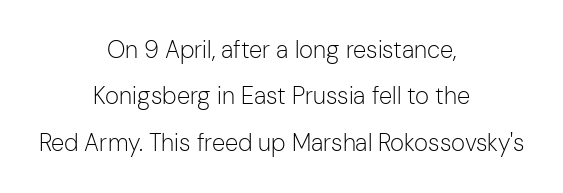
Q: Is the text bold? A: No.
Q: Is the text italic (slanted)? A: No, it is upright.
Q: Is the text underlined? A: No.
Q: How is the paragraph aligned? A: Centered.
Q: Is the spacing between letters normal or unusually wide? A: Normal.
Q: Is the spacing between lines tight, normal or loose? A: Loose.
